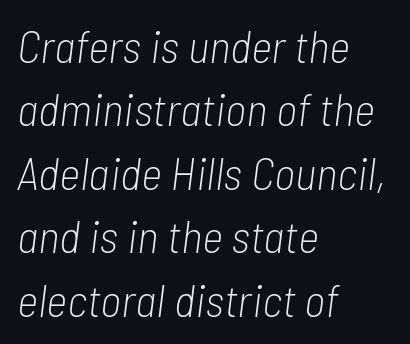
Rule under the text: the space is simply empty. The letters look calm and open, with moderate or lighter stems. Quick note: interline space is typical. Each word holds together tightly as a unit, with standard inter-letter gaps.
